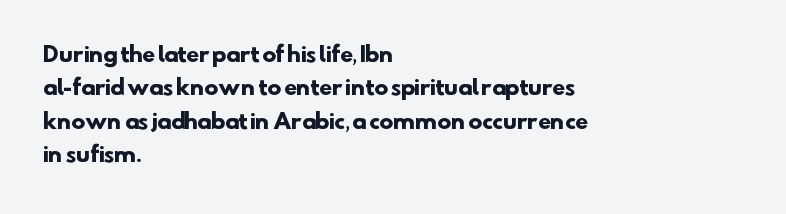
{"bold": "yes", "underline": "no", "align": "left", "line_spacing": "normal", "line_spacing_ratio": 1.59, "letter_spacing": "normal", "letter_spacing_em": 0.0, "glyph_px": 21}
